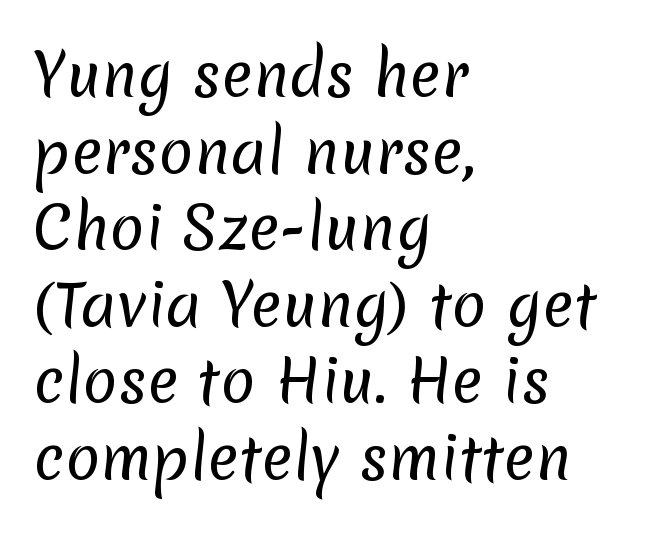
The image shows 58 px regular-weight sans-serif type; set left-aligned, normal line spacing (1.32x), normal letter spacing, not underlined; low stroke contrast and a medium x-height.
